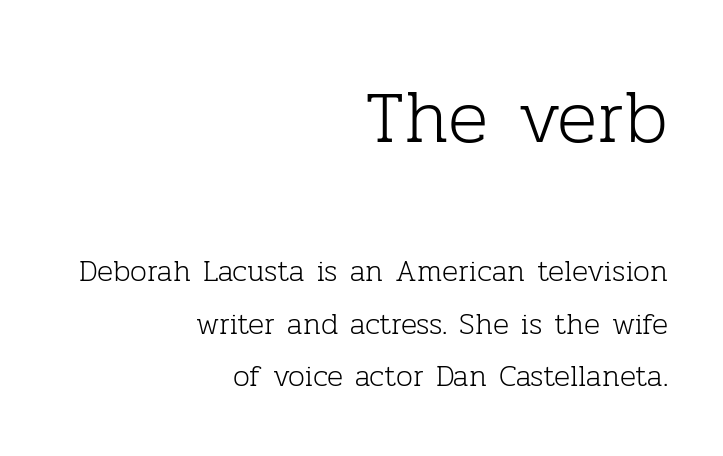
Q: Is the text bold? A: No.
Q: Is the text italic (slanted)? A: No, it is upright.
Q: Is the typeface a serif or a sans-serif typeface? A: Serif.
Q: Is the text underlined? A: No.
Q: How is the paragraph aligned? A: Right-aligned.
Q: Is the spacing between letters normal or unusually wide? A: Normal.
Q: Which block of text is set in a larger size, the first (top) or the second (bottom)? A: The first (top) one.
Q: Width (condensed, normal, or wide)? A: Normal.
Q: Stroke contrast? A: Low.
Q: x-height? A: Medium.
Q: Monospaced? A: No.
